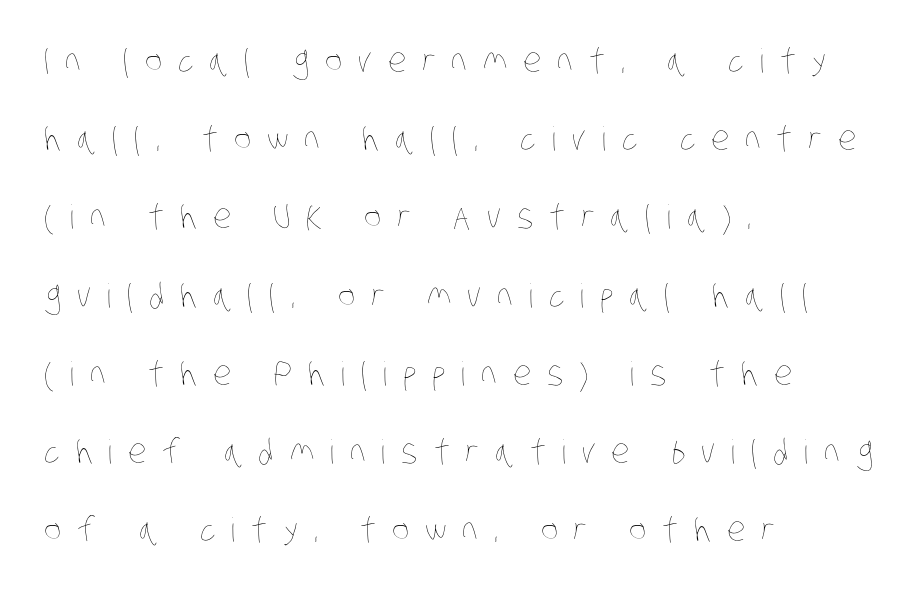
The image shows 33 px thin, condensed type; set left-aligned, loose line spacing (2.37x), unusually wide letter spacing (+0.48 em), not underlined; low stroke contrast and a large x-height.
